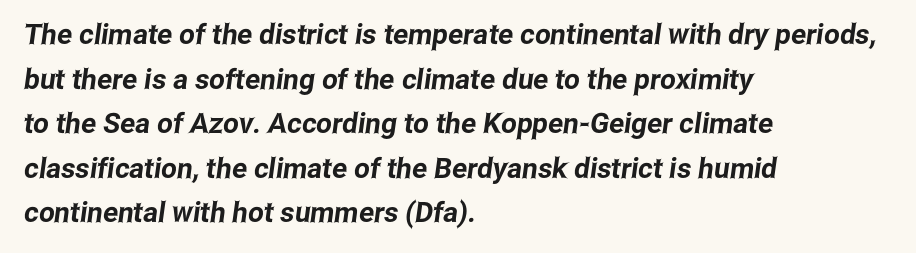
The image shows 28 px condensed sans-serif type; set left-aligned, normal line spacing (1.59x), normal letter spacing, not underlined; low stroke contrast and a medium x-height.
